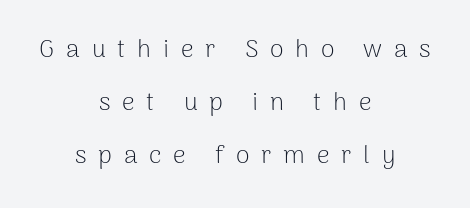
Q: Is the text bold? A: No.
Q: Is the text italic (slanted)? A: No, it is upright.
Q: Is the text underlined? A: No.
Q: How is the paragraph aligned? A: Centered.
Q: Is the spacing between letters normal or unusually wide? A: Unusually wide.
Q: Is the spacing between lines tight, normal or loose? A: Loose.
